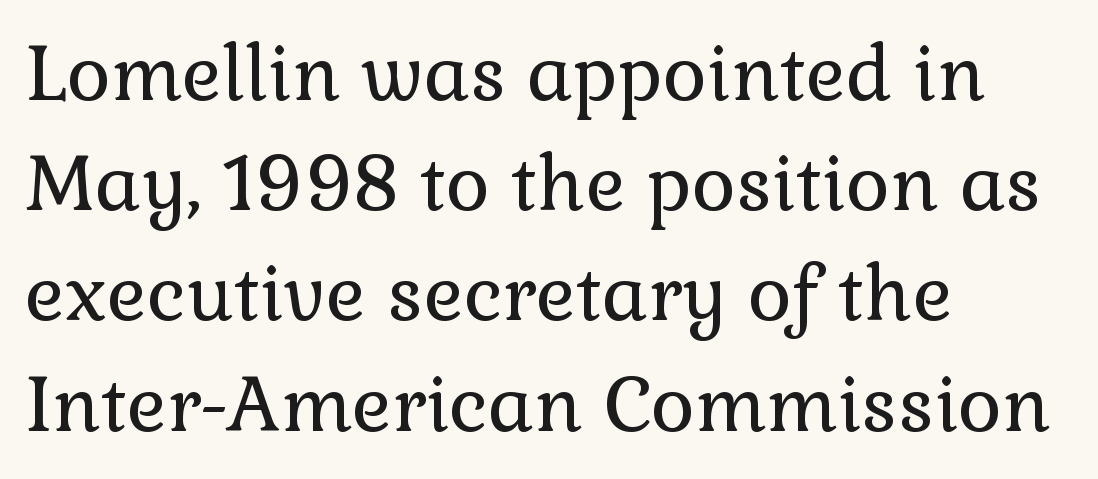
The image shows 76 px regular-weight serif type, upright; set left-aligned, normal line spacing (1.45x), normal letter spacing, not underlined; low stroke contrast and a medium x-height.
